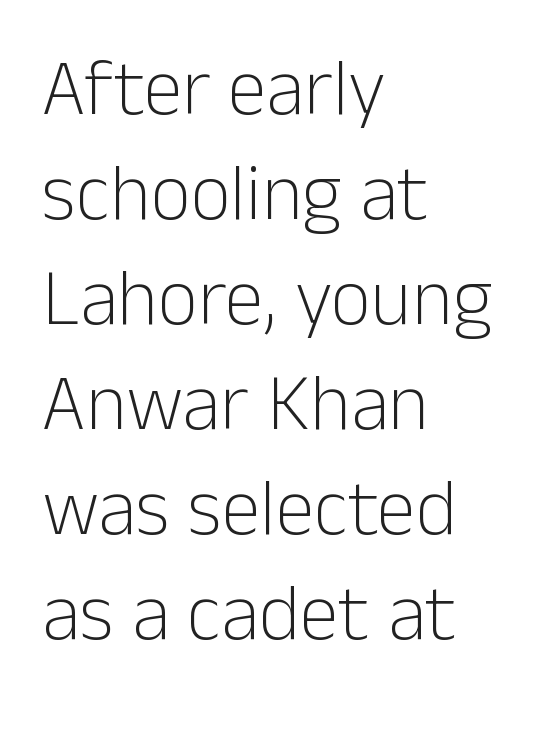
Nothing unusual about the tracking: characters are spaced as the font intends. Baseline-to-baseline distance is the conventional proportion of letter height. The passage shown is typed in a proportional face where columns would drift. Posture: upright roman. Each row of text sits above clean, open space.
